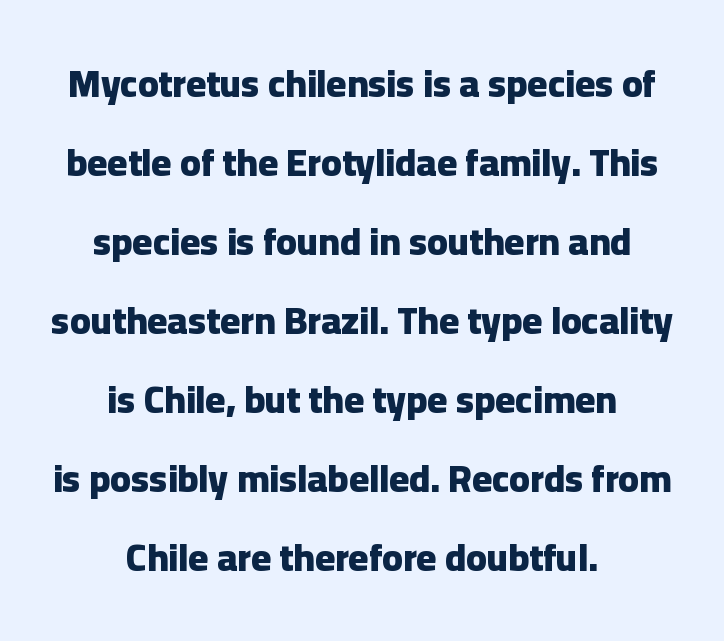
Italic? Not at all — the glyphs are vertical. This is sans-serif lettering, the kind often seen on screens and signage. The typesetter chose a symmetrical, centered arrangement here. These lines are rendered in a variable-pitch font.
